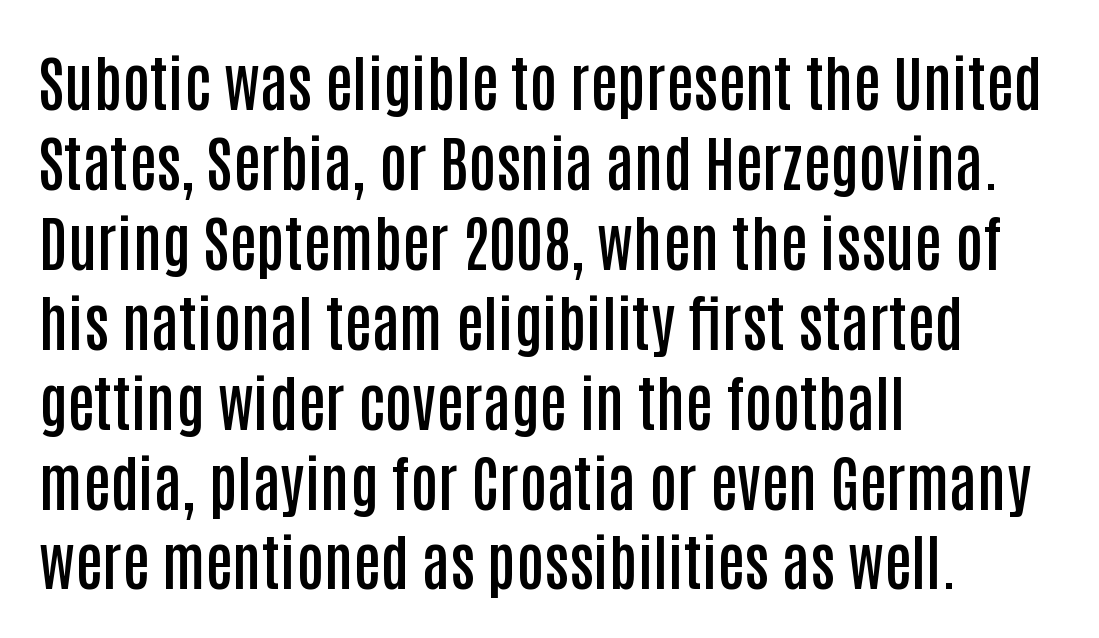
{"serif": "no", "italic": "no", "bold": "semi", "weight": "semibold", "width": "condensed", "stroke_contrast": "low", "x_height": "large", "monospaced": "no", "underline": "no", "align": "left", "line_spacing": "normal", "line_spacing_ratio": 1.31, "letter_spacing": "normal", "letter_spacing_em": 0.0, "glyph_px": 61}
